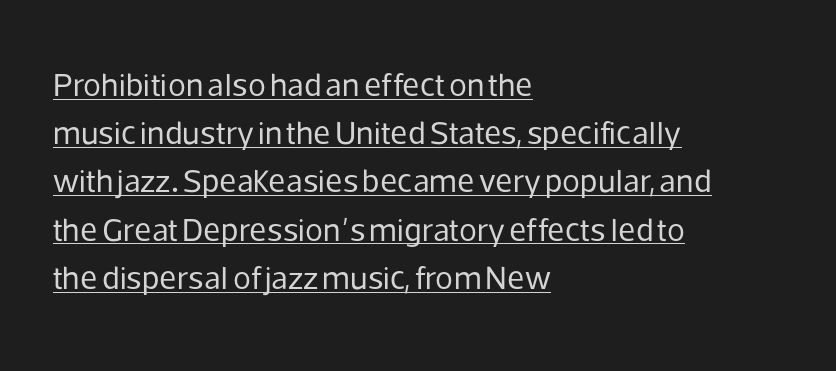
{"serif": "no", "italic": "no", "bold": "no", "weight": "regular", "width": "normal", "stroke_contrast": "low", "x_height": "medium", "monospaced": "no", "underline": "yes", "align": "left", "line_spacing": "normal", "line_spacing_ratio": 1.46, "letter_spacing": "normal", "letter_spacing_em": 0.0, "glyph_px": 33}
